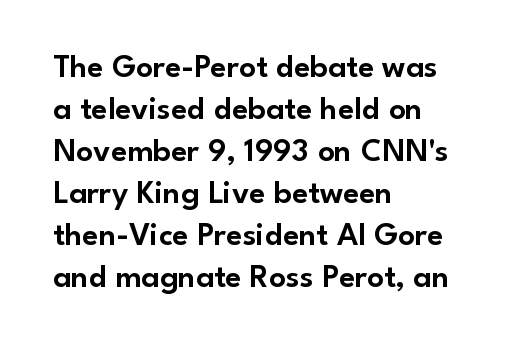
The passage shown has conventional tracking throughout. Beneath every word, the page is bare. Designer's note — italics off, roman on. Casual observation: everything's shoved over to the left.
